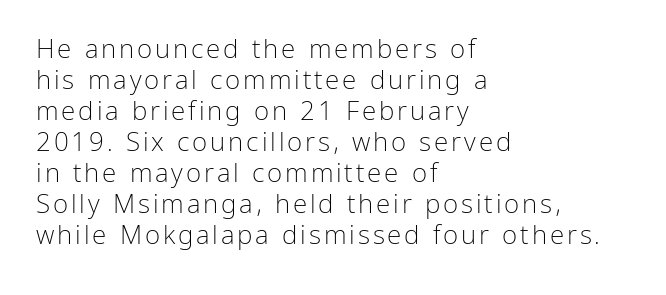
In CSS terms this would be text-align: left. Weight: in the light-to-regular range. Upright lettering throughout. No word sits above an underline.
